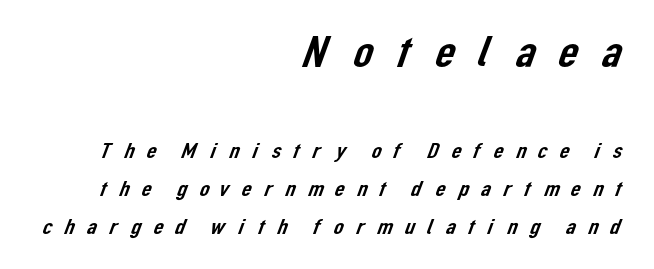
{"serif": "no", "width": "normal", "stroke_contrast": "low", "x_height": "medium", "monospaced": "no", "underline": "no", "align": "right", "line_spacing_ratio": 1.71, "letter_spacing": "wide", "letter_spacing_em": 0.43, "larger_block": "first", "size_ratio": 2.0, "glyph_px": 44}
